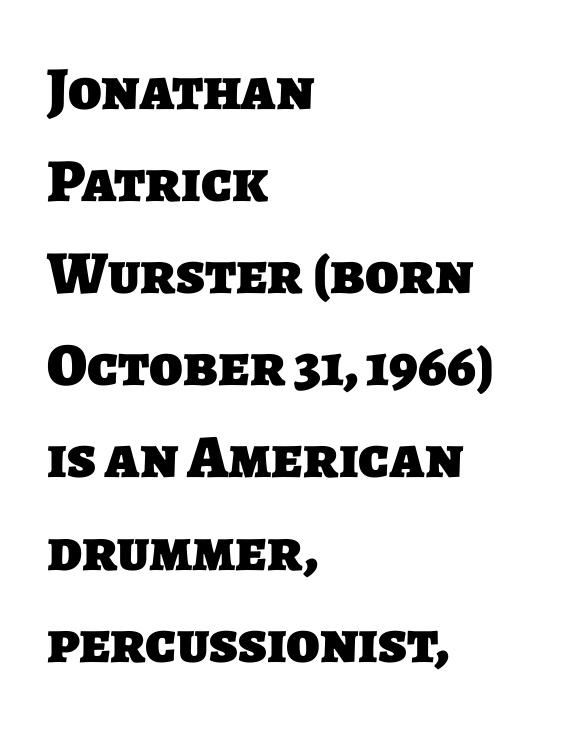
{"serif": "no", "bold": "yes", "weight": "heavy", "width": "normal", "stroke_contrast": "low", "x_height": "large", "monospaced": "no", "underline": "no", "align": "left", "line_spacing": "normal", "line_spacing_ratio": 1.51, "letter_spacing": "normal", "letter_spacing_em": 0.0, "glyph_px": 61}
